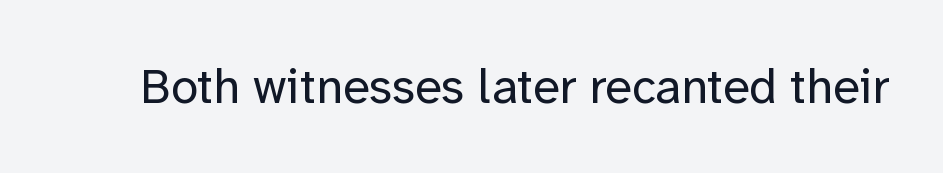
Q: Is the text bold? A: No.
Q: Is the text italic (slanted)? A: No, it is upright.
Q: Is the typeface a serif or a sans-serif typeface? A: Sans-serif.
Q: Is the text underlined? A: No.
Q: Is the spacing between letters normal or unusually wide? A: Normal.
Q: Width (condensed, normal, or wide)? A: Normal.
Q: Stroke contrast? A: Low.
Q: x-height? A: Medium.
Q: Monospaced? A: No.
